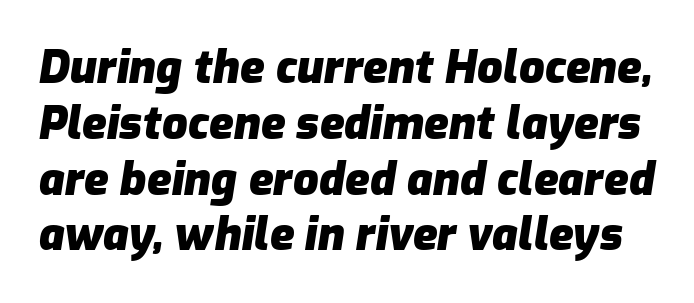
Q: Is the text bold? A: Yes.
Q: Is the text italic (slanted)? A: Yes, it leans right by about 9 degrees.
Q: Is the text underlined? A: No.
Q: Is the spacing between letters normal or unusually wide? A: Normal.
Q: Width (condensed, normal, or wide)? A: Normal.
Q: Stroke contrast? A: Low.
Q: x-height? A: Medium.
Q: Monospaced? A: No.
